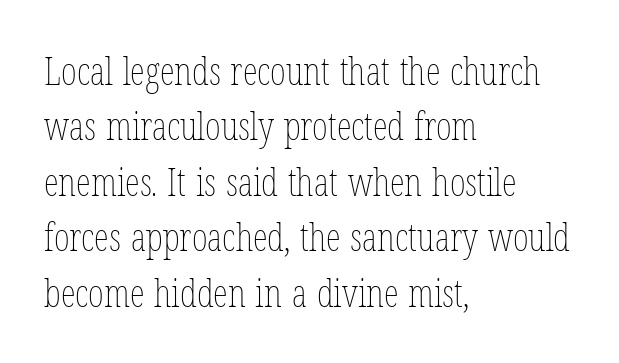
Does extra space separate the letters? No, they use regular spacing. Vertical stems look standard width or narrower in stroke. Reading down the block, your eye returns to a fixed left position each line. The baseline area is clear. Italic: no, the glyphs are upright roman. Quick note: interline space is typical.
